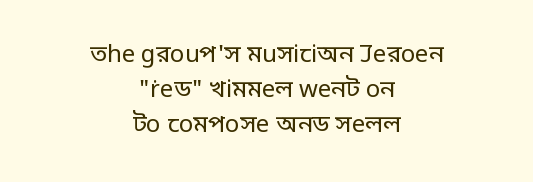
The image shows 24 px text type, upright; set centered, normal line spacing (1.46x), normal letter spacing, not underlined.
